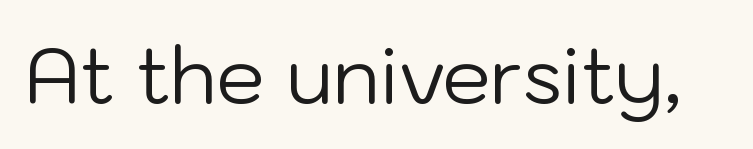
{"serif": "no", "italic": "no", "bold": "no", "weight": "regular", "width": "normal", "stroke_contrast": "low", "x_height": "medium", "monospaced": "no", "underline": "no", "letter_spacing": "normal", "letter_spacing_em": 0.0, "glyph_px": 77}
